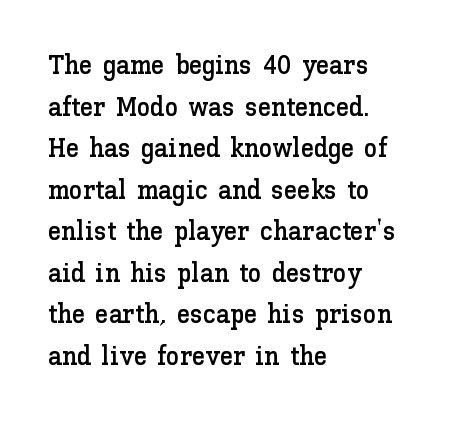
A typesetter would call this zero additional tracking. Line beginnings align vertically; line endings do not. The leading is moderate, giving the passage an even texture. No italicization has been applied; the sample stays upright. This rendering features lettering with no underline.
